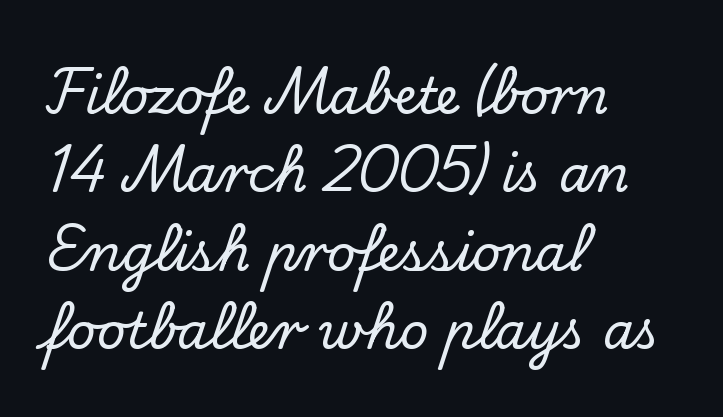
{"serif": "yes", "width": "normal", "stroke_contrast": "low", "x_height": "small", "monospaced": "no", "underline": "no", "align": "left", "line_spacing": "normal", "line_spacing_ratio": 1.57, "letter_spacing": "normal", "letter_spacing_em": 0.0, "glyph_px": 50}
